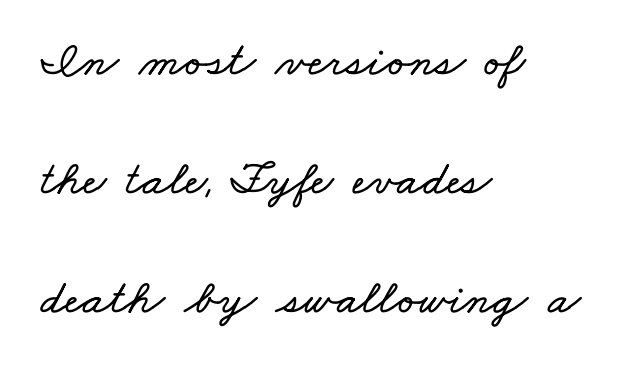
Q: Is the text underlined? A: No.
Q: How is the paragraph aligned? A: Left-aligned.
Q: Is the spacing between letters normal or unusually wide? A: Normal.
Q: Is the spacing between lines tight, normal or loose? A: Loose.
Q: Width (condensed, normal, or wide)? A: Wide.
Q: Stroke contrast? A: Low.
Q: x-height? A: Small.
Q: Monospaced? A: No.
